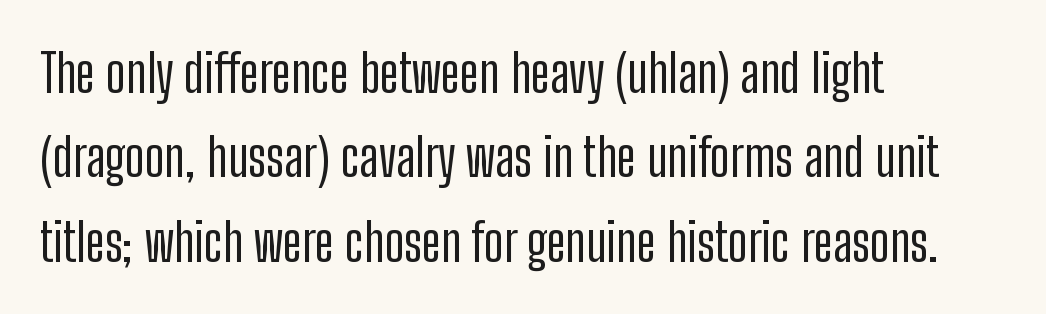
The image shows 53 px condensed sans-serif type, upright; set left-aligned, normal line spacing (1.59x), normal letter spacing, not underlined; low stroke contrast and a medium x-height.
